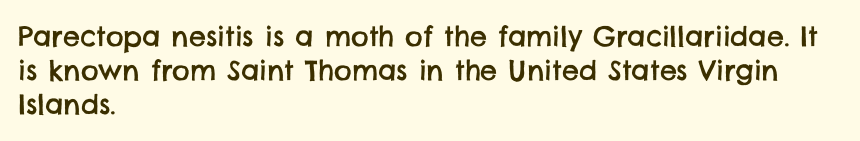
Q: Is the text underlined? A: No.
Q: How is the paragraph aligned? A: Left-aligned.
Q: Is the spacing between letters normal or unusually wide? A: Normal.
Q: Is the spacing between lines tight, normal or loose? A: Normal.
